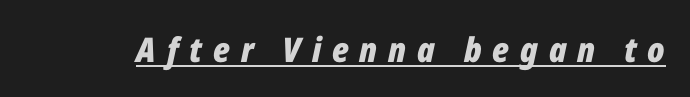
The rendering uses a bold face; every stroke is thick and dark. Caption: lettering with a line underneath. The glyphs look as if they've been sheared to an angle. Does extra space separate the letters? Yes, quite a lot of it.
